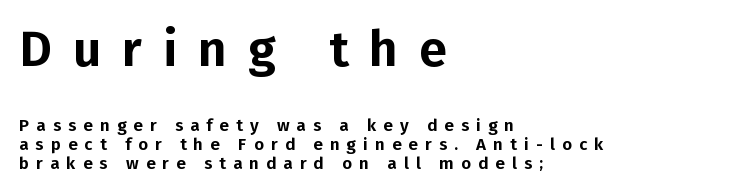
Q: Is the text italic (slanted)? A: No, it is upright.
Q: Is the typeface a serif or a sans-serif typeface? A: Sans-serif.
Q: Is the text underlined? A: No.
Q: How is the paragraph aligned? A: Left-aligned.
Q: Is the spacing between letters normal or unusually wide? A: Unusually wide.
Q: Is the spacing between lines tight, normal or loose? A: Tight.
Q: Which block of text is set in a larger size, the first (top) or the second (bottom)? A: The first (top) one.
Q: Width (condensed, normal, or wide)? A: Normal.
Q: Stroke contrast? A: Low.
Q: x-height? A: Medium.
Q: Monospaced? A: No.
